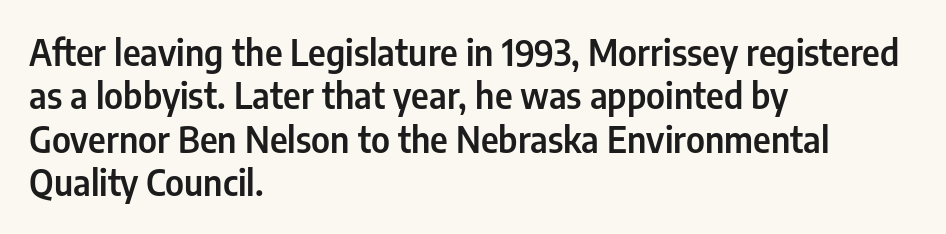
The image shows 35 px condensed sans-serif type, upright; set left-aligned, line spacing 1.24x, normal letter spacing, not underlined; low stroke contrast and a medium x-height.
